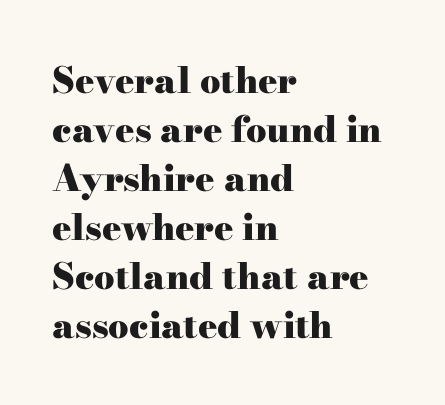
{"serif": "yes", "italic": "no", "bold": "yes", "weight": "heavy", "width": "wide", "stroke_contrast": "high", "x_height": "small", "monospaced": "no", "underline": "no", "align": "left", "line_spacing": "normal", "line_spacing_ratio": 1.36, "letter_spacing": "normal", "letter_spacing_em": 0.0, "glyph_px": 36}
